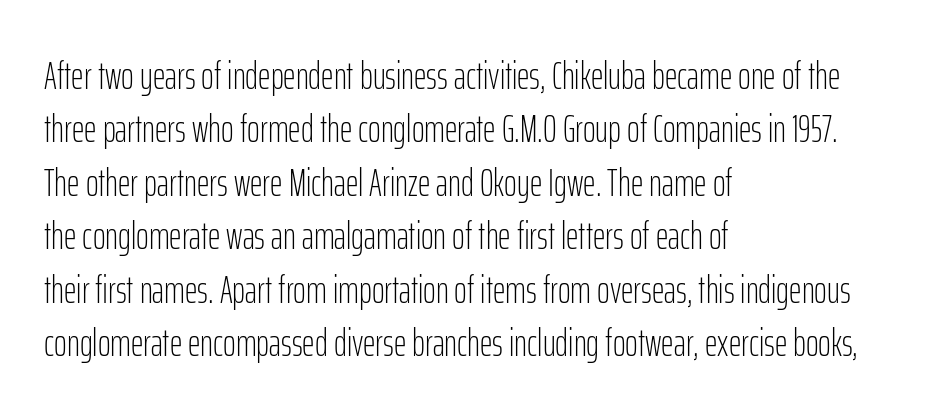
The image shows 39 px light, condensed sans-serif type, upright; set left-aligned, normal line spacing (1.37x), normal letter spacing, not underlined; low stroke contrast and a medium x-height.
